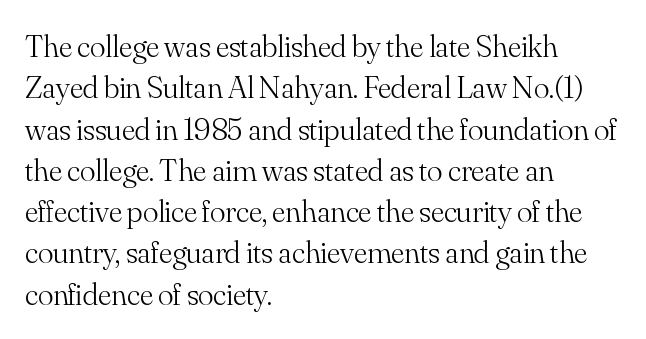
Q: Is the text bold? A: No.
Q: Is the text italic (slanted)? A: No, it is upright.
Q: Is the typeface a serif or a sans-serif typeface? A: Serif.
Q: Is the text underlined? A: No.
Q: How is the paragraph aligned? A: Left-aligned.
Q: Is the spacing between letters normal or unusually wide? A: Normal.
Q: Is the spacing between lines tight, normal or loose? A: Normal.
Q: Width (condensed, normal, or wide)? A: Normal.
Q: Stroke contrast? A: Medium.
Q: x-height? A: Small.
Q: Monospaced? A: No.
